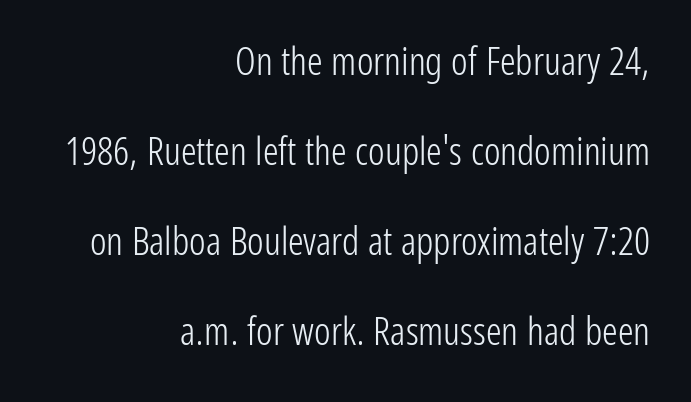
Vertically, the passage feels expansive, rows floating well apart. You can tell it's not italic because the verticals are truly vertical. Heft: none added — not bold. The face used here is a sans, in the tradition of grotesques and geometrics. What stands out about the letter spacing? Nothing — it is the standard amount. Every row of glyphs terminates at an identical x-position on the right.
